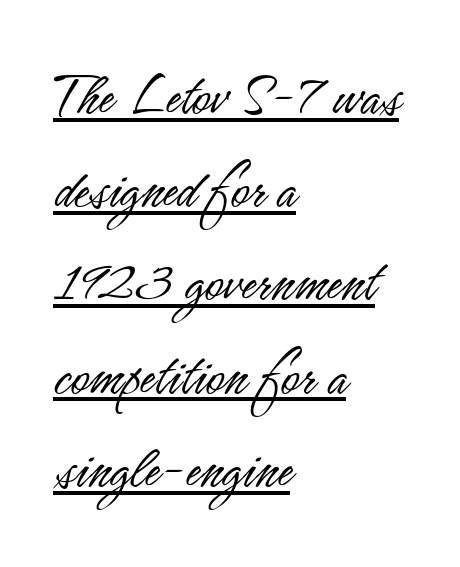
Q: Is the text bold? A: No.
Q: Is the text italic (slanted)? A: Yes.
Q: Is the typeface a serif or a sans-serif typeface? A: Sans-serif.
Q: Is the text underlined? A: Yes.
Q: How is the paragraph aligned? A: Left-aligned.
Q: Is the spacing between letters normal or unusually wide? A: Normal.
Q: Is the spacing between lines tight, normal or loose? A: Normal.
Q: Width (condensed, normal, or wide)? A: Condensed.
Q: Stroke contrast? A: Low.
Q: x-height? A: Small.
Q: Monospaced? A: No.
